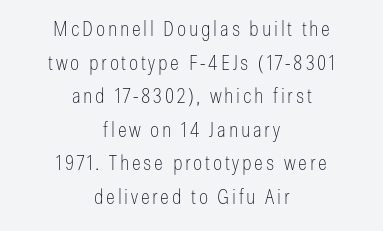
This sample uses an upright cut, with every glyph sitting square on the baseline. The gap between lines stays unmarked. Successive baselines arrive at the customary interval. Weight: not bold — regular or lighter. These lines are centered, leaving both edges ragged.
